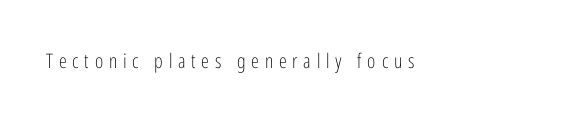
Vertical strokes here are truly vertical. A quiet, ordinary-to-light weight characterises the typeface. A bare baseline throughout the passage. The rendering inserts visible extra space after every character.
